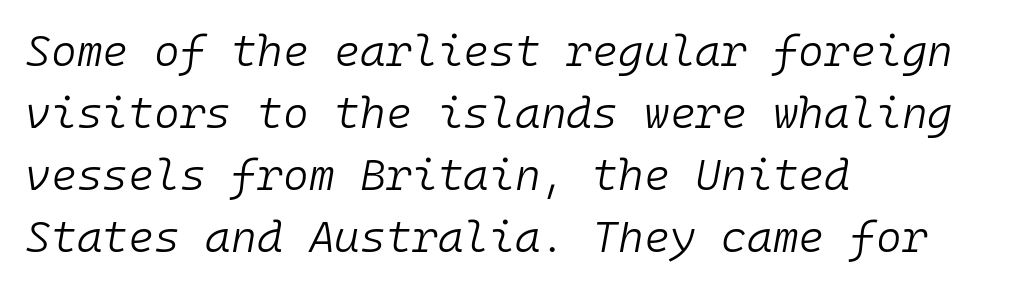
Left-aligned paragraph, ragged on the right. Slant detected: the letters are inclined. Evenly set lines give the paragraph a standard silhouette. Weight: regular or lighter.
